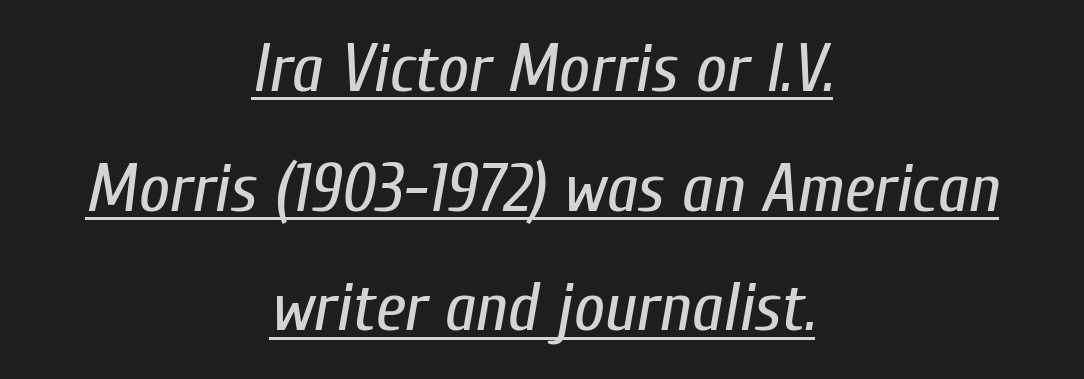
In designer terms, the underline attribute is active on this setting. Students, note that the glyphs here touch the page at normal intervals. This sample has the flowing, uneven cadence of proportional lettering. Weight: regular or lighter. Designer's note — italics engaged.
